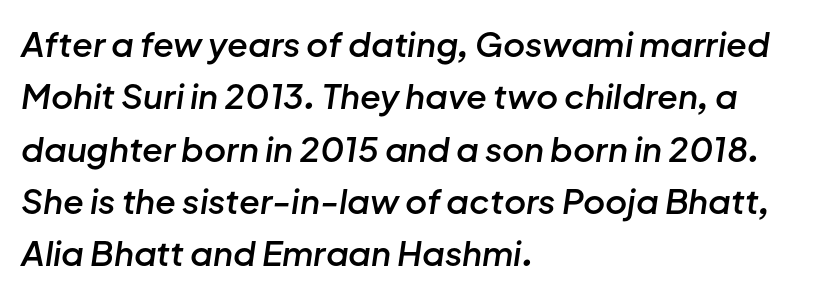
The face used here is proportionally spaced, like ordinary book or web type. How heavy is the stroke? Medium-heavy — a semibold, shy of bold. The axis of the letterforms is tilted away from vertical. Students, observe: this is what conventionally led text looks like. This rendering leaves character spacing at its baseline value.
